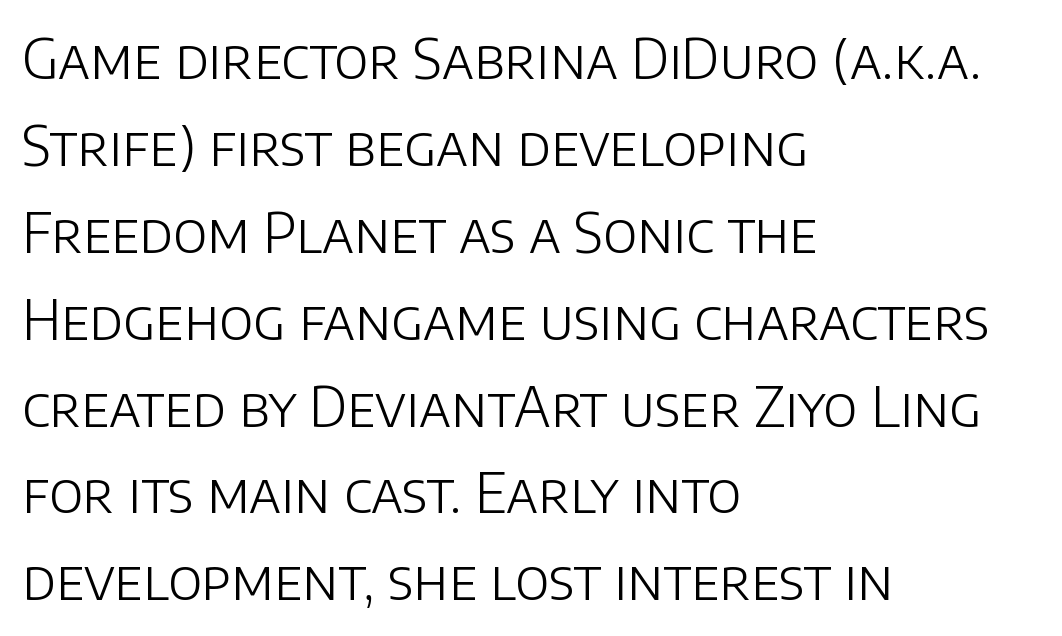
The image shows 55 px light sans-serif type, upright; set left-aligned, normal line spacing (1.58x), normal letter spacing, not underlined; low stroke contrast and a large x-height.
